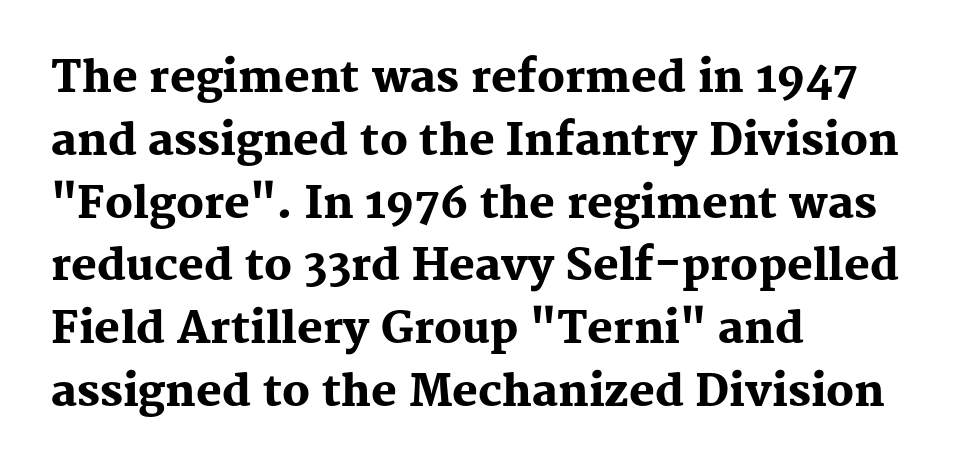
{"serif": "yes", "italic": "no", "bold": "yes", "weight": "heavy", "width": "normal", "stroke_contrast": "medium", "x_height": "medium", "monospaced": "no", "underline": "no", "align": "left", "line_spacing": "normal", "line_spacing_ratio": 1.46, "letter_spacing": "normal", "letter_spacing_em": 0.0, "glyph_px": 43}
